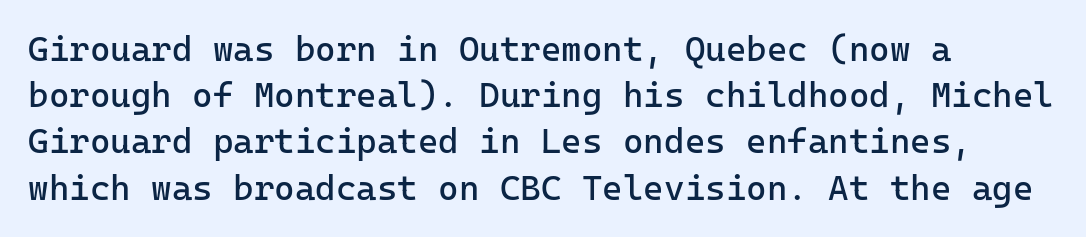
Q: Is the text bold? A: No.
Q: Is the text italic (slanted)? A: No, it is upright.
Q: Is the typeface a serif or a sans-serif typeface? A: Sans-serif.
Q: Is the text underlined? A: No.
Q: How is the paragraph aligned? A: Left-aligned.
Q: Is the spacing between letters normal or unusually wide? A: Normal.
Q: Is the spacing between lines tight, normal or loose? A: Normal.
Q: Width (condensed, normal, or wide)? A: Normal.
Q: Stroke contrast? A: Low.
Q: x-height? A: Medium.
Q: Monospaced? A: Yes.
